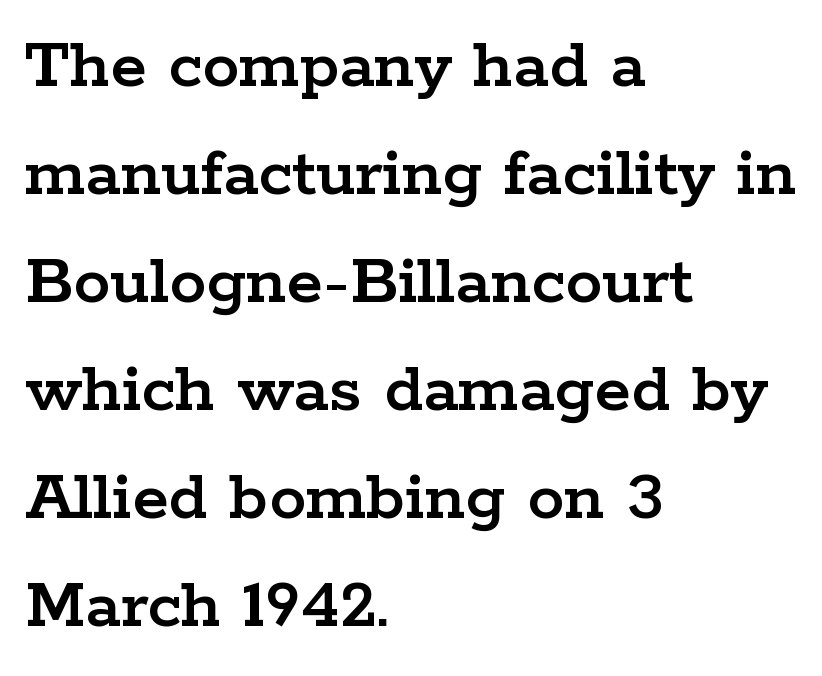
Q: Is the text italic (slanted)? A: No, it is upright.
Q: Is the typeface a serif or a sans-serif typeface? A: Serif.
Q: Is the text underlined? A: No.
Q: How is the paragraph aligned? A: Left-aligned.
Q: Is the spacing between letters normal or unusually wide? A: Normal.
Q: Is the spacing between lines tight, normal or loose? A: Normal.
Q: Width (condensed, normal, or wide)? A: Wide.
Q: Stroke contrast? A: Low.
Q: x-height? A: Medium.
Q: Monospaced? A: No.
